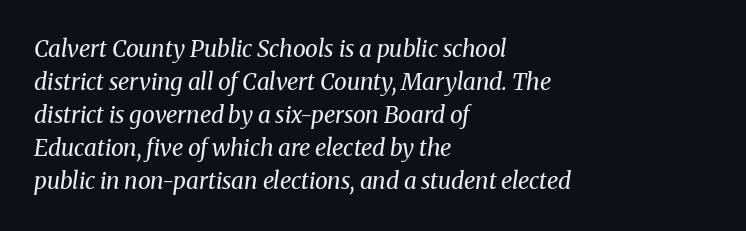
Teacher's note: observe the even left margin — that is flush-left alignment. The letterforms sit shoulder to shoulder at normal distance. The weight would be labelled regular, book, light, or lighter still. These lines were composed using italics. Evenly set lines give the paragraph a standard silhouette.
